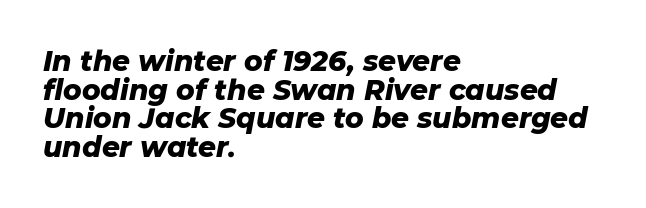
{"italic": "yes", "lean": "right", "slant_degrees": 11, "bold": "yes", "weight": "heavy", "width": "normal", "stroke_contrast": "low", "x_height": "medium", "monospaced": "no", "underline": "no", "align": "left", "line_spacing": "tight", "line_spacing_ratio": 1.02, "letter_spacing": "normal", "letter_spacing_em": 0.0, "glyph_px": 28}
